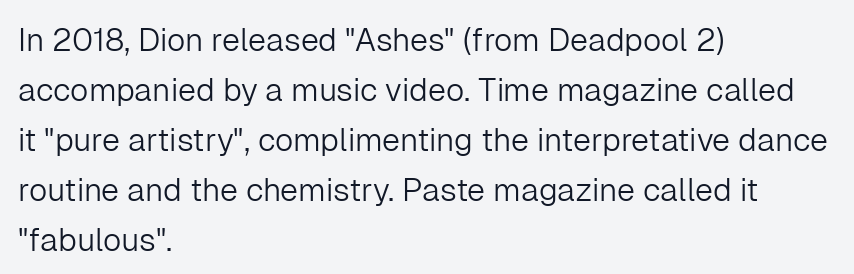
The image shows 32 px light sans-serif type, upright; set left-aligned, normal line spacing (1.56x), normal letter spacing, not underlined; low stroke contrast and a medium x-height.
